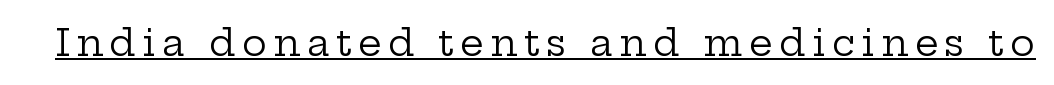
Unbolded letterforms with no extra heft. Rendered with straight, roman letterforms. Each line of the rendering has a horizontal stroke beneath the glyphs. Typographically, this falls in the serif category.
